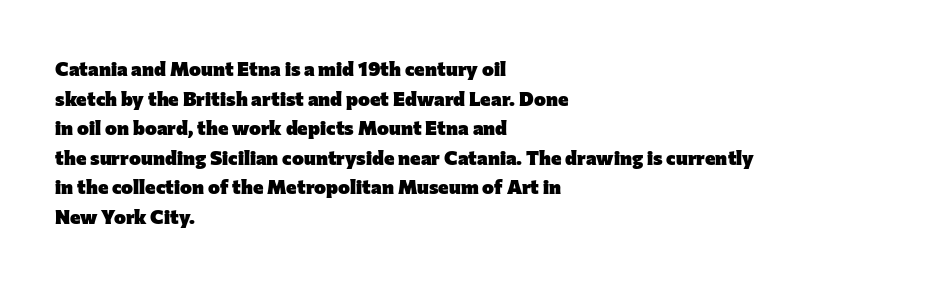
The rendering uses a bold face; every stroke is thick and dark. Compared with a centered layout, this one pins lines to the left instead. Underline: absent. In terms of letterspacing, this is plain default setting. Italic: no, the glyphs are upright roman. How would I describe the line gaps? Plain and ordinary.
